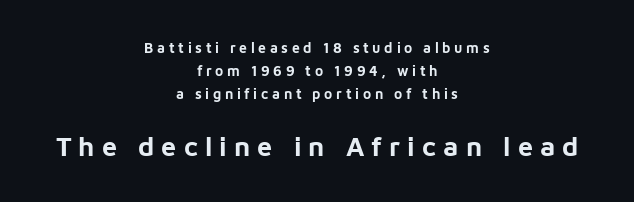
{"italic": "no", "bold": "yes", "underline": "no", "align": "center", "line_spacing": "normal", "line_spacing_ratio": 1.63, "letter_spacing": "wide", "letter_spacing_em": 0.26, "larger_block": "second", "size_ratio": 1.93, "glyph_px": 27}
